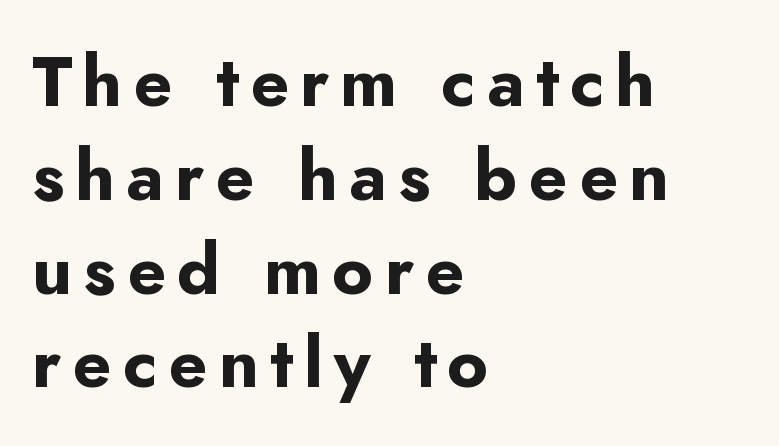
The image shows 70 px bold sans-serif type, upright; set left-aligned, normal line spacing (1.34x), not underlined; low stroke contrast and a small x-height.
